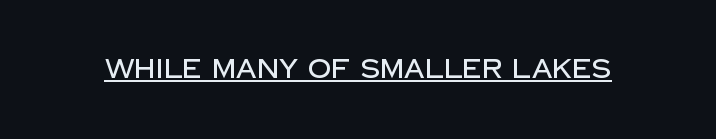
{"italic": "no", "underline": "yes", "letter_spacing": "normal", "letter_spacing_em": 0.0, "glyph_px": 26}
